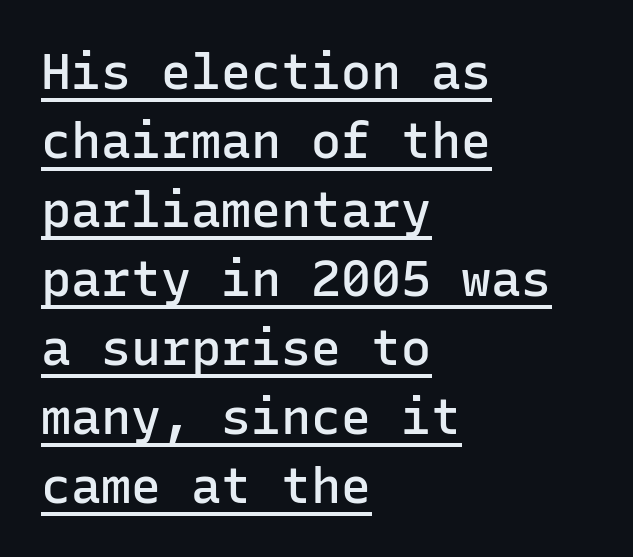
{"serif": "no", "italic": "no", "bold": "semi", "weight": "semibold", "width": "normal", "stroke_contrast": "low", "x_height": "medium", "monospaced": "yes", "underline": "yes", "align": "left", "line_spacing": "normal", "line_spacing_ratio": 1.38, "letter_spacing": "normal", "letter_spacing_em": 0.0, "glyph_px": 50}
